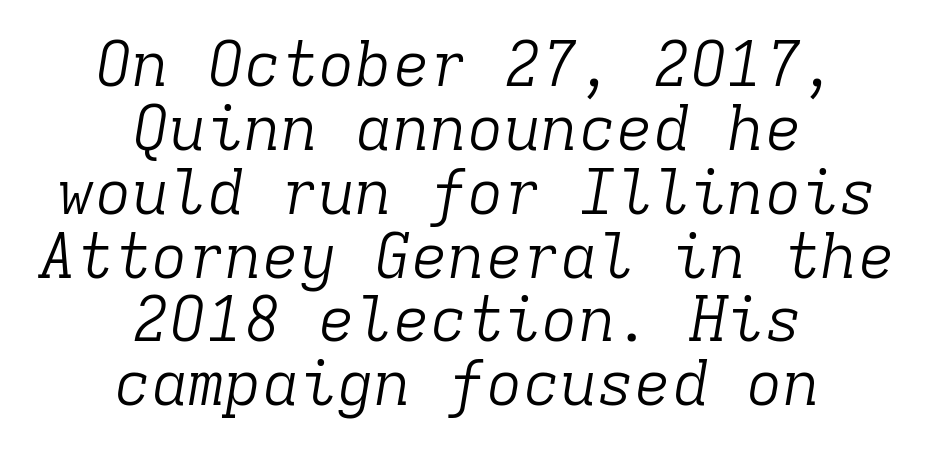
The image shows 62 px light serif type, italic (leaning right), monospaced; set centered, tight line spacing (1.03x), normal letter spacing, not underlined; low stroke contrast and a medium x-height.
